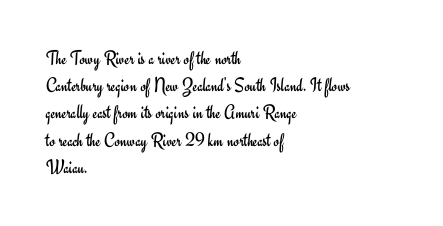
The text block is weighted toward the left margin, trailing off unevenly rightward. Summary of vertical rhythm: regular, with standard interline spacing. Spacing between characters is what you'd get straight out of the box. The letterforms sit at book weight or below.
